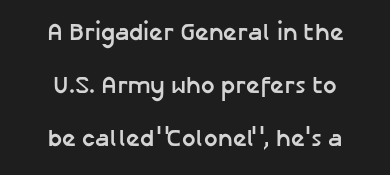
The image shows 24 px bold type, upright; set centered, loose line spacing (2.21x), normal letter spacing, not underlined.
